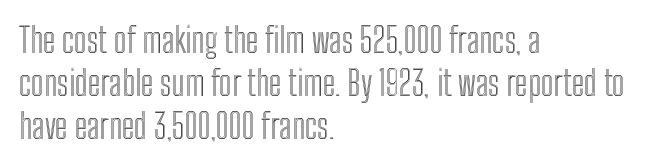
Q: Is the text italic (slanted)? A: No, it is upright.
Q: Is the text underlined? A: No.
Q: How is the paragraph aligned? A: Left-aligned.
Q: Is the spacing between letters normal or unusually wide? A: Normal.
Q: Is the spacing between lines tight, normal or loose? A: Normal.
Q: Width (condensed, normal, or wide)? A: Condensed.
Q: x-height? A: Medium.
Q: Monospaced? A: No.
